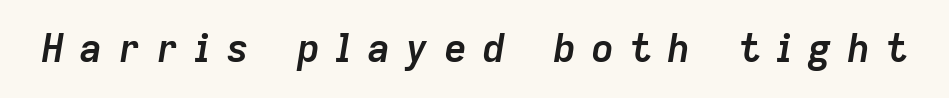
The image shows 39 px semibold type, italic (leaning right); set unusually wide letter spacing (+0.38 em), not underlined; low stroke contrast and a medium x-height.
